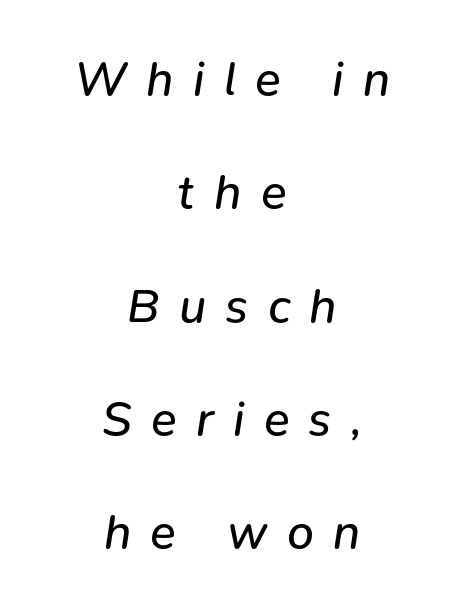
The image shows 48 px regular-weight type, italic (leaning right); set centered, loose line spacing (2.36x), unusually wide letter spacing (+0.4 em), not underlined; low stroke contrast and a medium x-height.
